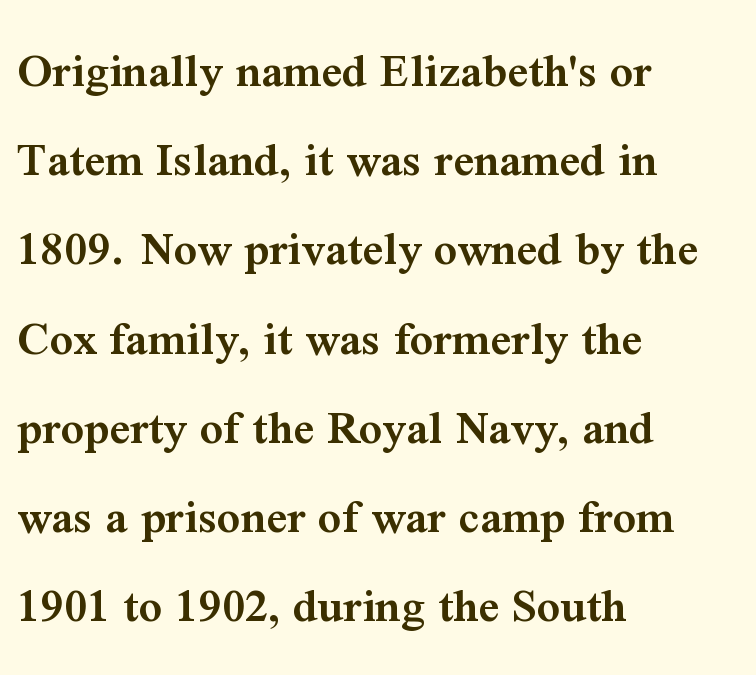
Q: Is the text bold? A: Semi-bold.
Q: Is the text italic (slanted)? A: No, it is upright.
Q: Is the typeface a serif or a sans-serif typeface? A: Serif.
Q: Is the text underlined? A: No.
Q: How is the paragraph aligned? A: Left-aligned.
Q: Is the spacing between letters normal or unusually wide? A: Normal.
Q: Width (condensed, normal, or wide)? A: Normal.
Q: Stroke contrast? A: Medium.
Q: x-height? A: Medium.
Q: Monospaced? A: No.
